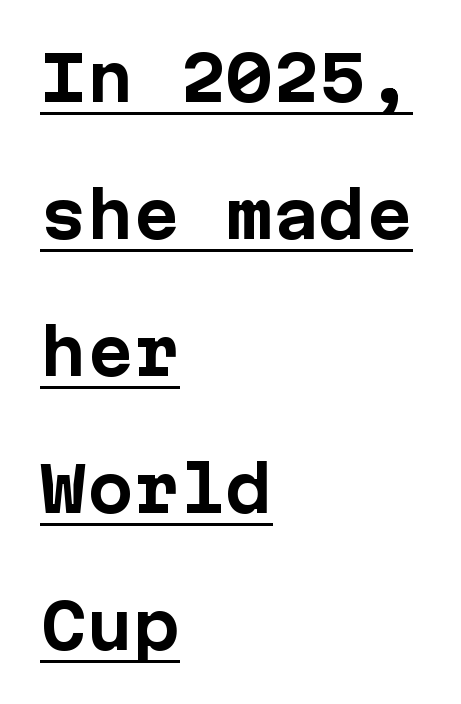
Serifs: no, the terminals of the letterforms are clean. Each line starts at the same left margin while the right side varies. Beneath each row of characters lies a ruled line. Loosely led — the rows are spread out. How are the letters spaced? Ordinarily, with no added tracking. Vertical strokes here are truly vertical.
